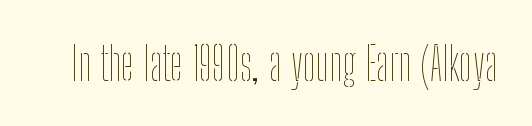
Q: Is the text bold? A: No.
Q: Is the text italic (slanted)? A: No, it is upright.
Q: Is the text underlined? A: No.
Q: Is the spacing between letters normal or unusually wide? A: Normal.
Q: Width (condensed, normal, or wide)? A: Condensed.
Q: Stroke contrast? A: Low.
Q: x-height? A: Medium.
Q: Monospaced? A: No.
